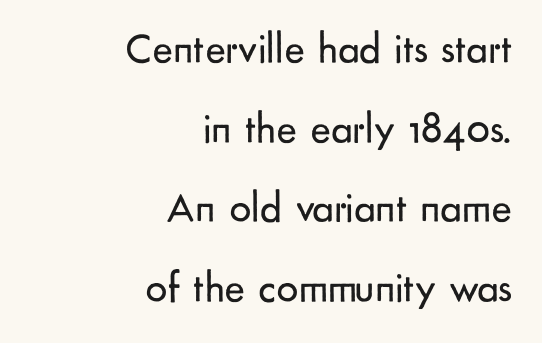
Layout note: lines flush right. Ascenders rise straight up at ninety degrees. Character widths vary here, with narrow letters taking less room than wide ones. You could call the tracking neutral — neither tight nor loose. The face looks like a standard text weight, possibly lighter. Check the space under the baseline: it is left empty.
